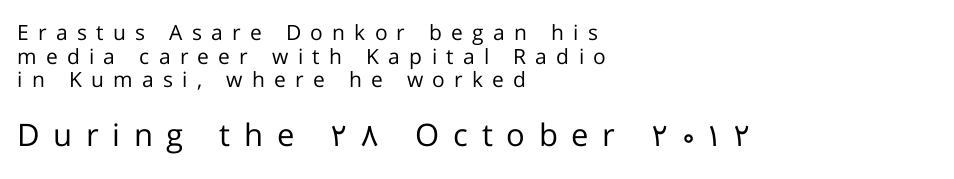
Q: Is the text bold? A: No.
Q: Is the text italic (slanted)? A: No, it is upright.
Q: Is the typeface a serif or a sans-serif typeface? A: Sans-serif.
Q: Is the text underlined? A: No.
Q: How is the paragraph aligned? A: Left-aligned.
Q: Is the spacing between letters normal or unusually wide? A: Unusually wide.
Q: Is the spacing between lines tight, normal or loose? A: Tight.
Q: Which block of text is set in a larger size, the first (top) or the second (bottom)? A: The second (bottom) one.
Q: Width (condensed, normal, or wide)? A: Normal.
Q: Stroke contrast? A: Low.
Q: x-height? A: Medium.
Q: Monospaced? A: No.
